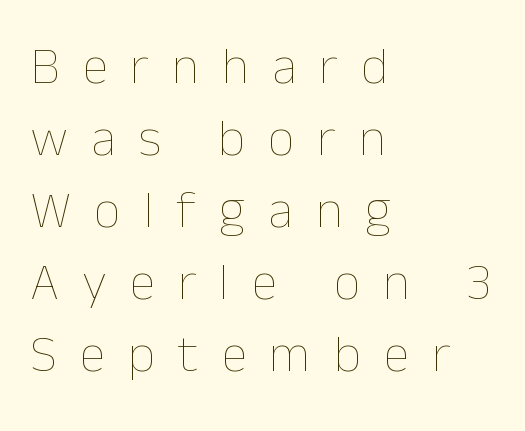
The image shows 53 px thin type, upright; set left-aligned, normal line spacing (1.36x), unusually wide letter spacing (+0.43 em), not underlined; low stroke contrast and a medium x-height.
